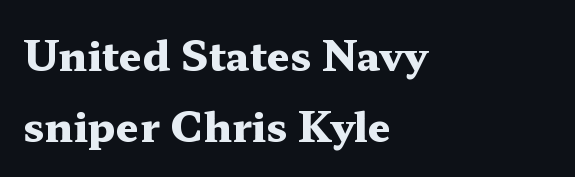
Q: Is the text bold? A: Yes.
Q: Is the text italic (slanted)? A: No, it is upright.
Q: Is the typeface a serif or a sans-serif typeface? A: Serif.
Q: Is the text underlined? A: No.
Q: How is the paragraph aligned? A: Left-aligned.
Q: Is the spacing between letters normal or unusually wide? A: Normal.
Q: Width (condensed, normal, or wide)? A: Wide.
Q: Stroke contrast? A: Medium.
Q: x-height? A: Medium.
Q: Monospaced? A: No.
